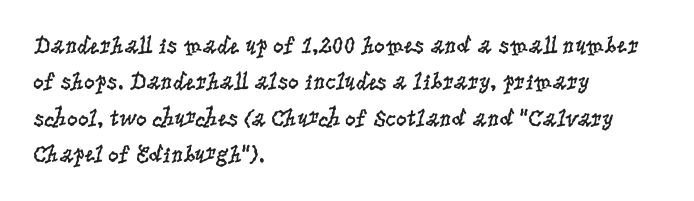
{"bold": "no", "underline": "no", "align": "left", "line_spacing": "normal", "line_spacing_ratio": 1.52, "letter_spacing": "normal", "letter_spacing_em": 0.0, "glyph_px": 24}
